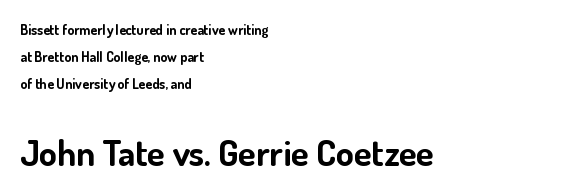
Q: Is the text bold? A: Yes.
Q: Is the text italic (slanted)? A: No, it is upright.
Q: Is the typeface a serif or a sans-serif typeface? A: Sans-serif.
Q: Is the text underlined? A: No.
Q: How is the paragraph aligned? A: Left-aligned.
Q: Is the spacing between letters normal or unusually wide? A: Normal.
Q: Is the spacing between lines tight, normal or loose? A: Loose.
Q: Which block of text is set in a larger size, the first (top) or the second (bottom)? A: The second (bottom) one.
Q: Width (condensed, normal, or wide)? A: Normal.
Q: Stroke contrast? A: Low.
Q: x-height? A: Small.
Q: Monospaced? A: No.
